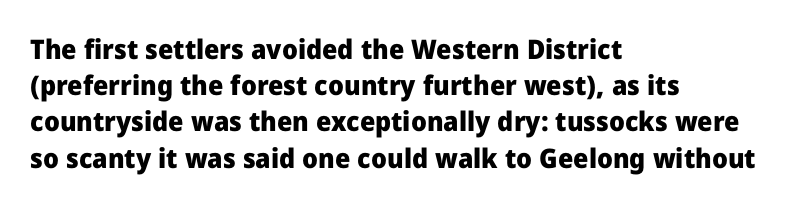
{"italic": "no", "bold": "yes", "underline": "no", "align": "left", "line_spacing": "normal", "line_spacing_ratio": 1.34, "letter_spacing": "normal", "letter_spacing_em": 0.0, "glyph_px": 27}
